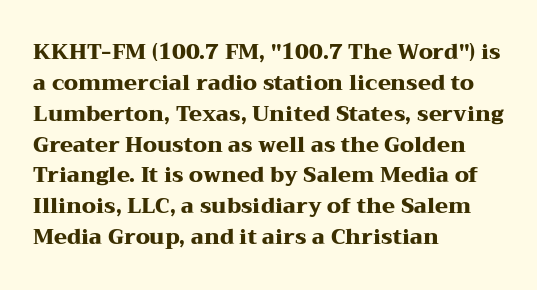
{"italic": "no", "bold": "yes", "underline": "no", "align": "left", "line_spacing": "normal", "line_spacing_ratio": 1.47, "letter_spacing": "normal", "letter_spacing_em": 0.0, "glyph_px": 21}
